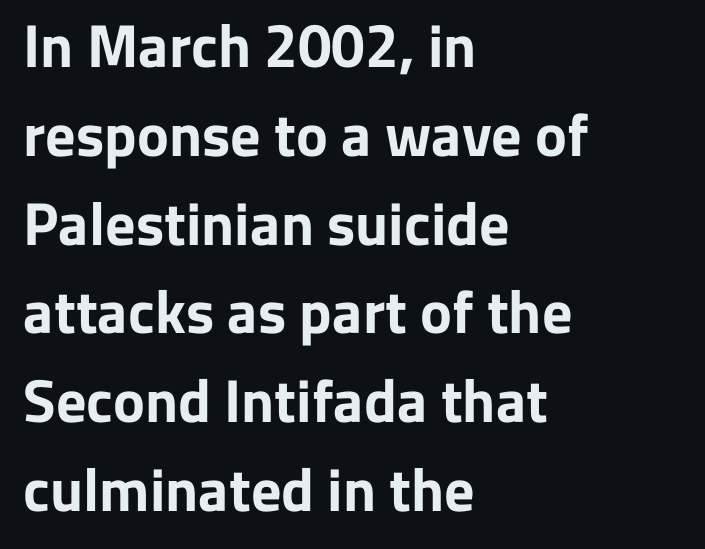
The image shows 60 px bold sans-serif type, upright; set left-aligned, normal line spacing (1.48x), normal letter spacing, not underlined; low stroke contrast and a medium x-height.
